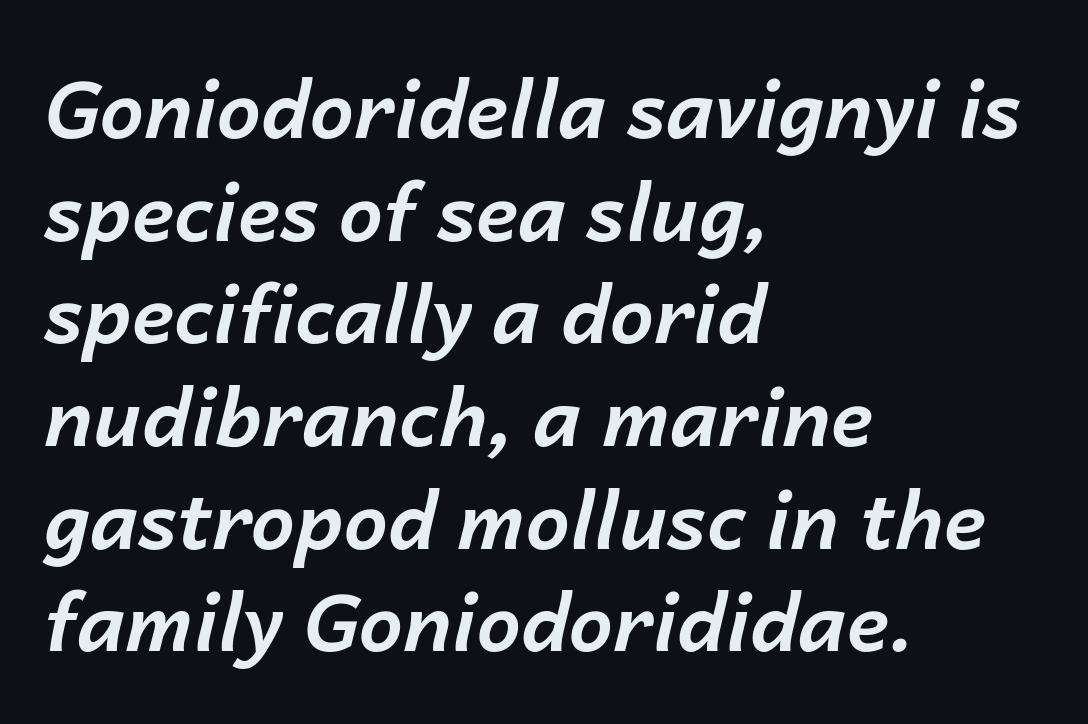
The image shows 79 px bold type, italic (leaning right); set left-aligned, normal line spacing (1.3x), normal letter spacing, not underlined; low stroke contrast and a medium x-height.
